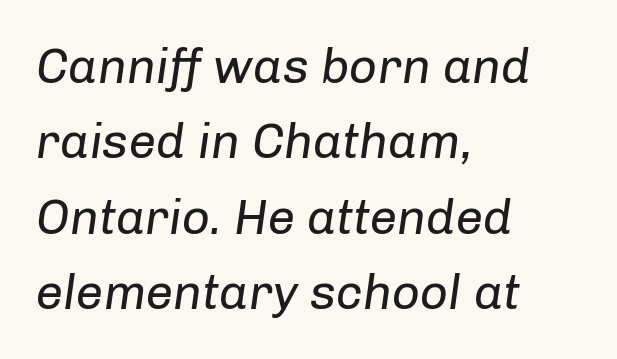
Descender tails drop into unmarked territory. Observe the ordinary spacing: letters are neighbours, not strangers. Leftover space on each line is placed entirely after the last word. The line-height multiplier appears to be the usual default.
